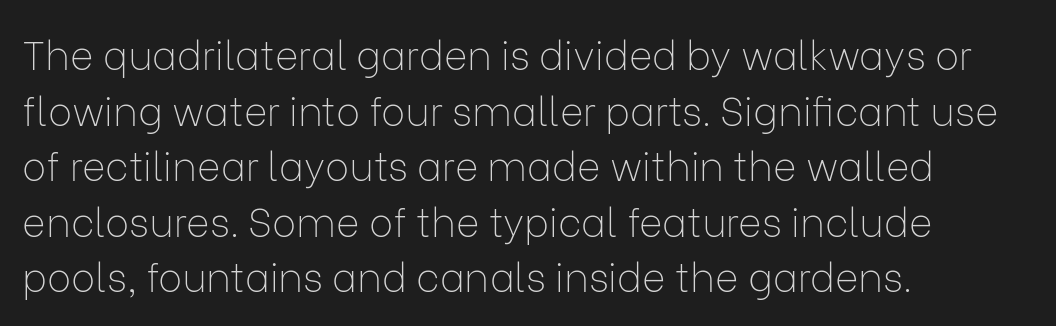
Normally led — the rows are evenly, conventionally spaced. This sample uses an upright cut, with every glyph sitting square on the baseline. A typesetter would call this proportional, since set widths differ per character. The type is set solid horizontally, with unmodified tracking. The string is rendered with underlining switched off.
